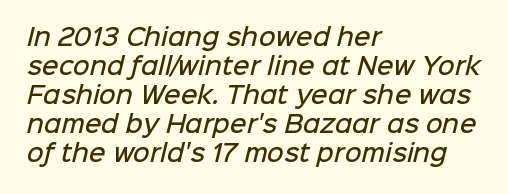
Q: Is the text bold? A: Semi-bold.
Q: Is the text underlined? A: No.
Q: How is the paragraph aligned? A: Left-aligned.
Q: Is the spacing between letters normal or unusually wide? A: Normal.
Q: Is the spacing between lines tight, normal or loose? A: Normal.
